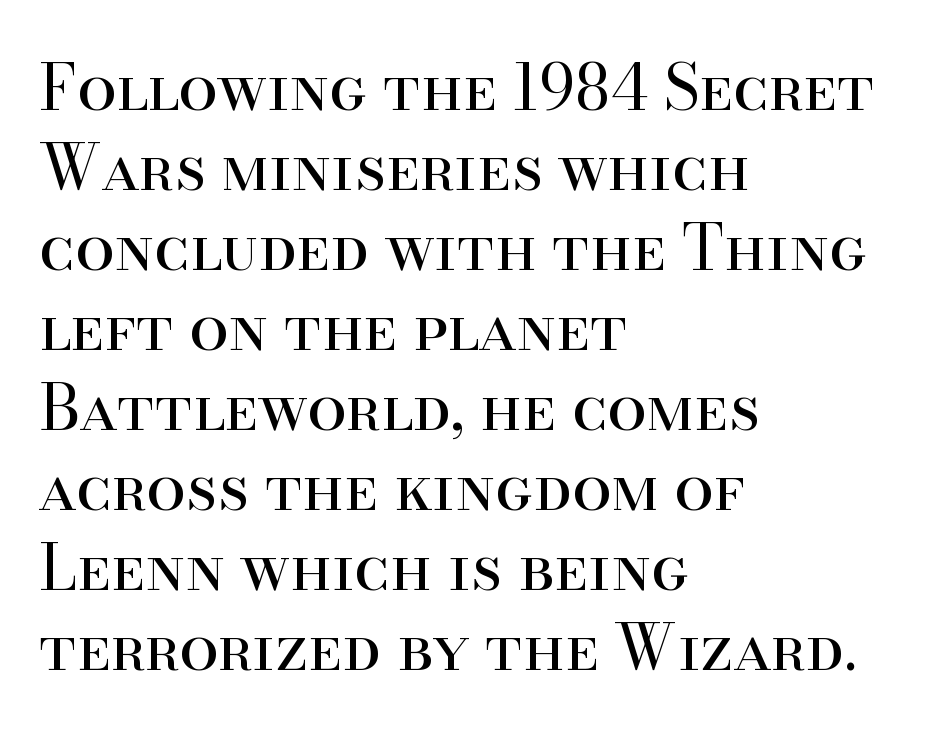
Q: Is the text bold? A: No.
Q: Is the text italic (slanted)? A: No, it is upright.
Q: Is the typeface a serif or a sans-serif typeface? A: Serif.
Q: Is the text underlined? A: No.
Q: How is the paragraph aligned? A: Left-aligned.
Q: Is the spacing between letters normal or unusually wide? A: Normal.
Q: Is the spacing between lines tight, normal or loose? A: Normal.
Q: Width (condensed, normal, or wide)? A: Normal.
Q: Stroke contrast? A: High.
Q: x-height? A: Small.
Q: Monospaced? A: No.
